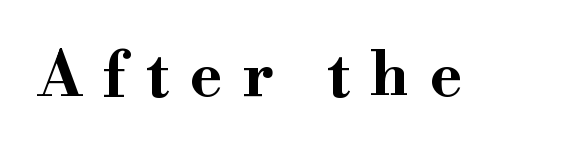
The image shows 62 px bold, wide serif type, upright; set unusually wide letter spacing (+0.34 em), not underlined; high stroke contrast and a small x-height.
